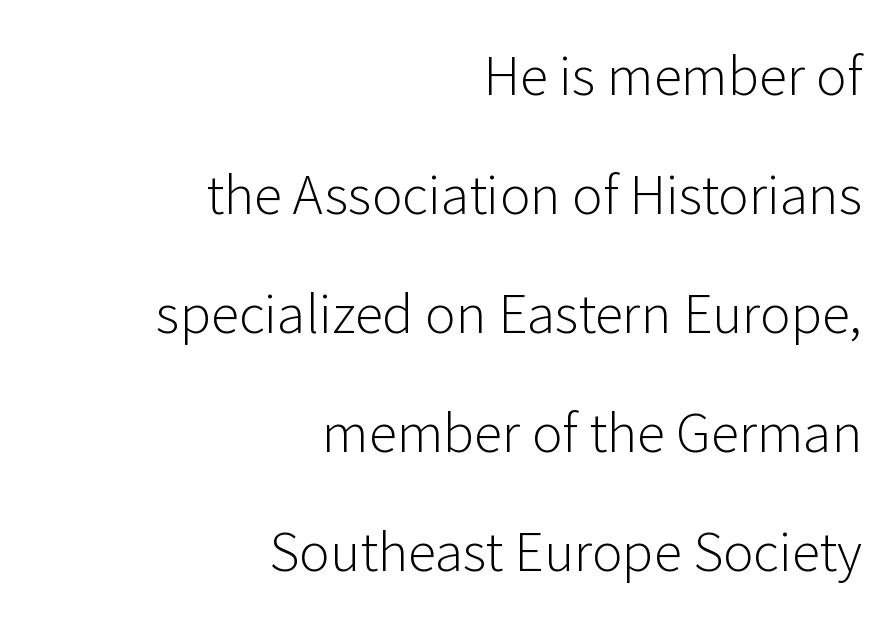
{"serif": "no", "italic": "no", "bold": "no", "weight": "light", "width": "normal", "stroke_contrast": "low", "x_height": "medium", "monospaced": "no", "underline": "no", "align": "right", "line_spacing": "loose", "line_spacing_ratio": 2.29, "letter_spacing": "normal", "letter_spacing_em": 0.0, "glyph_px": 52}
